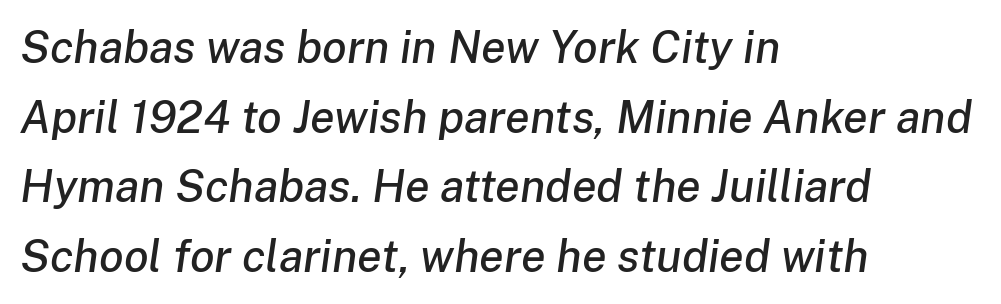
{"italic": "yes", "lean": "right", "slant_degrees": 8, "width": "normal", "stroke_contrast": "low", "x_height": "medium", "monospaced": "no", "underline": "no", "align": "left", "line_spacing": "normal", "line_spacing_ratio": 1.55, "letter_spacing": "normal", "letter_spacing_em": 0.0, "glyph_px": 45}
